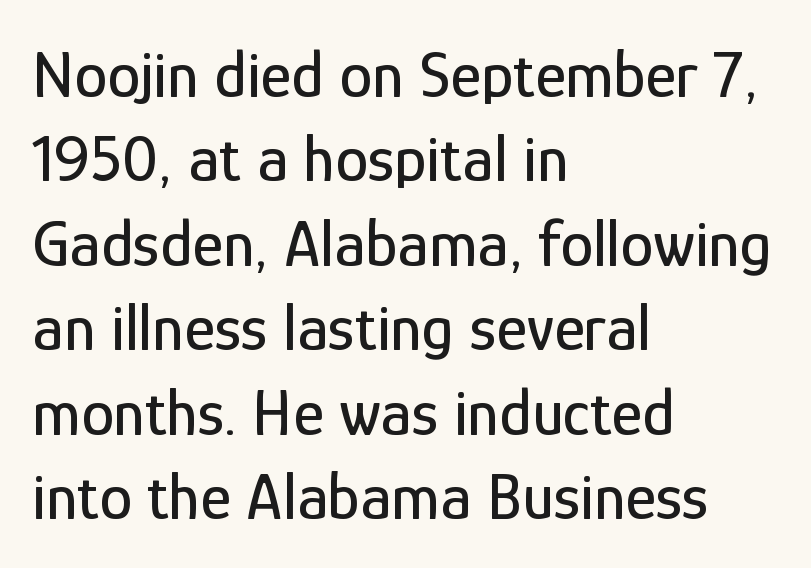
The image shows 66 px condensed sans-serif type, upright; set left-aligned, normal line spacing (1.28x), normal letter spacing, not underlined; low stroke contrast and a medium x-height.
